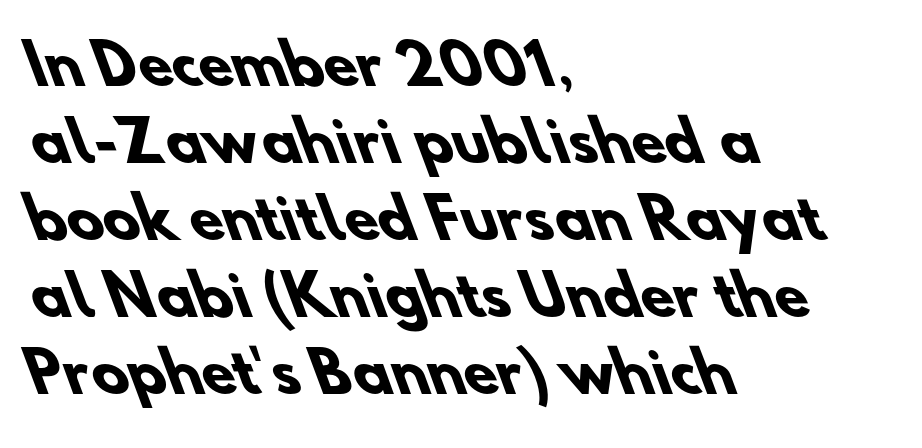
The image shows 55 px heavy sans-serif type; set left-aligned, normal line spacing (1.4x), normal letter spacing, not underlined; low stroke contrast and a small x-height.
